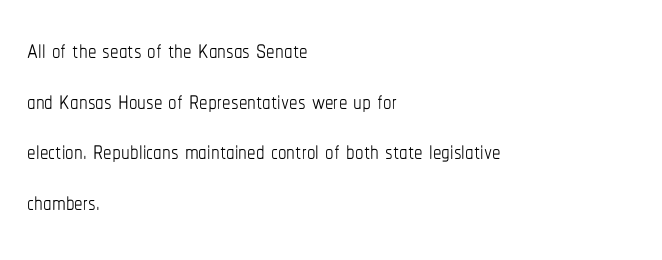
{"italic": "no", "bold": "no", "weight": "thin", "width": "condensed", "stroke_contrast": "low", "x_height": "medium", "monospaced": "no", "underline": "no", "align": "left", "line_spacing": "normal", "line_spacing_ratio": 1.49, "letter_spacing": "normal", "letter_spacing_em": 0.0, "glyph_px": 34}
